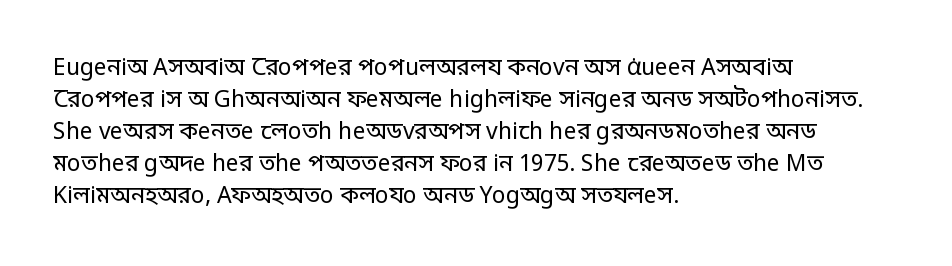
Q: Is the text bold? A: No.
Q: Is the text italic (slanted)? A: No, it is upright.
Q: Is the text underlined? A: No.
Q: How is the paragraph aligned? A: Left-aligned.
Q: Is the spacing between letters normal or unusually wide? A: Normal.
Q: Is the spacing between lines tight, normal or loose? A: Normal.
